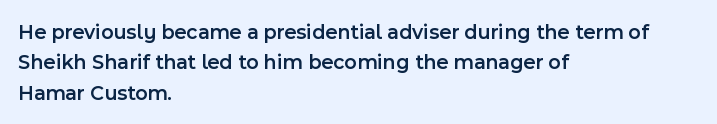
Inter-character spacing is left at the font's built-in metrics. Posture: straight, roman, zero tilt. These lines carry some extra weight — a demibold, not a full bold. The paragraph has a hard left edge and a soft right edge. Regular leading. Decoration check: the copy has no underline.
